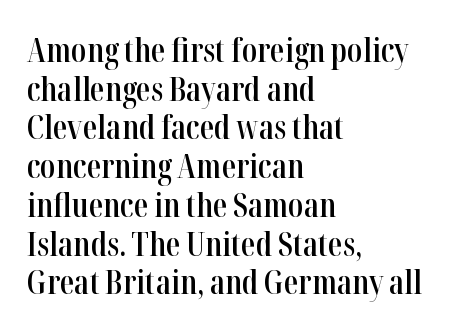
What kind of face is this? One with serifs. A somewhat darkened texture: the type is semibold rather than bold. It's the straight-up-and-down kind of type. No extra tracking has been applied to these lines.
